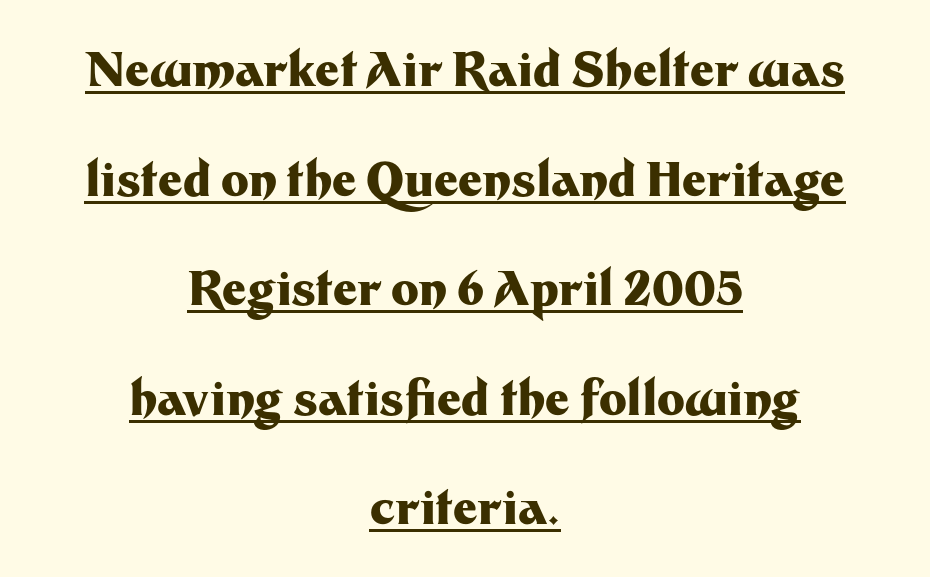
{"serif": "no", "italic": "no", "bold": "yes", "weight": "heavy", "width": "normal", "stroke_contrast": "medium", "x_height": "medium", "monospaced": "no", "underline": "yes", "align": "center", "line_spacing": "loose", "line_spacing_ratio": 2.33, "letter_spacing": "normal", "letter_spacing_em": 0.0, "glyph_px": 47}
